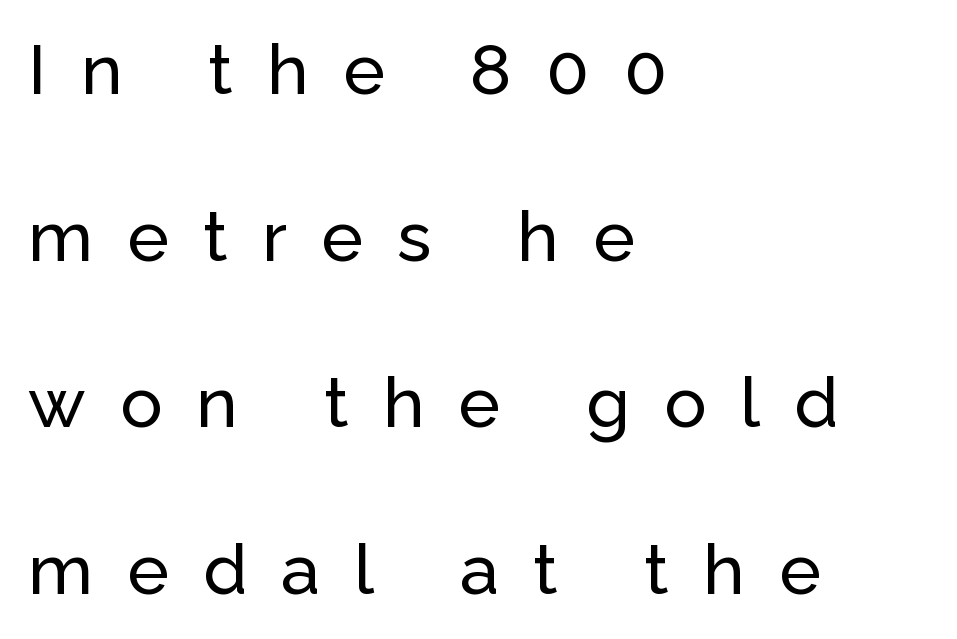
The image shows 70 px sans-serif type, upright; set left-aligned, loose line spacing (2.38x), unusually wide letter spacing (+0.49 em), not underlined; low stroke contrast and a medium x-height.
